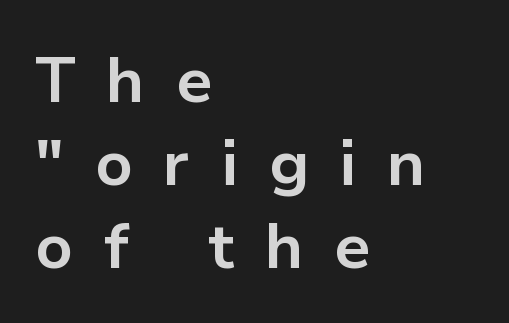
The passage is arranged the way most books set body copy — flush left. Is this a sans? Yes — the strokes have no serifs. Caption: bold face, heavy strokes. Each letter keeps its own natural width here, so spacing adapts to shape.
